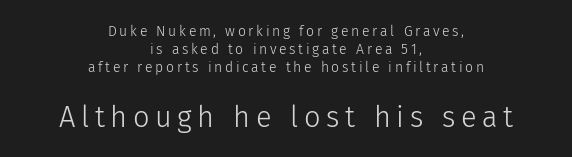
The image shows 29 px light sans-serif type, upright; set centered, normal line spacing (1.27x), not underlined; the second (bottom) block is 2.07x larger; low stroke contrast and a medium x-height.
